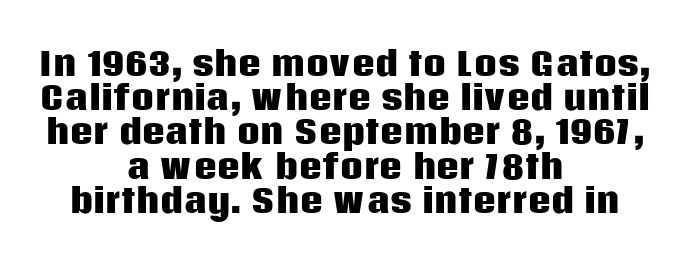
One glance says dense: line gaps are narrower than usual. Is this a fixed-width face? No — the glyphs have proportional, varying widths. The glyphs have the mass of a bold cut. The space directly below the letters is spotless.
